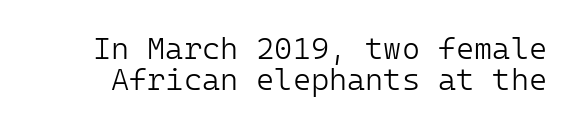
The image shows 31 px light sans-serif type, upright, monospaced; set tight line spacing (1.0x), normal letter spacing, not underlined; low stroke contrast and a medium x-height.
